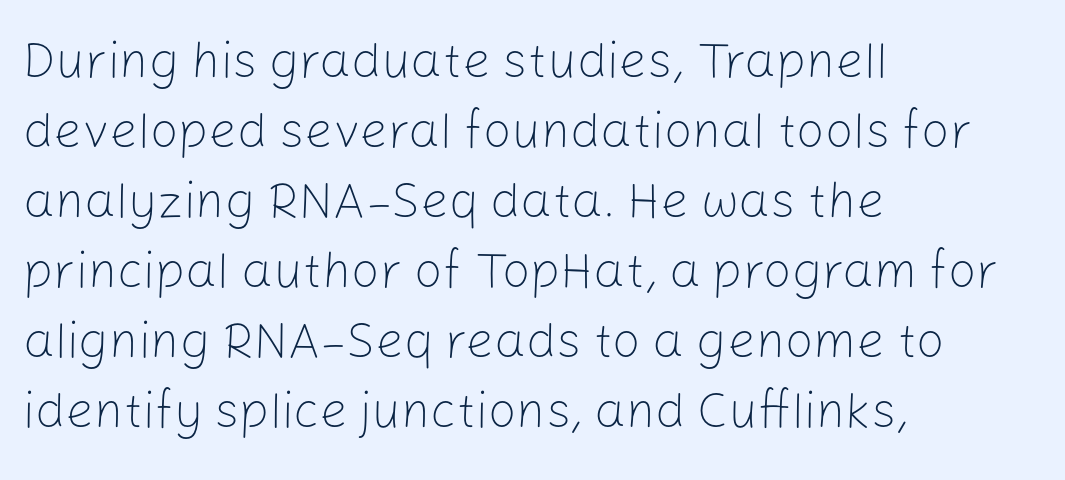
The image shows 50 px light sans-serif type, upright; set left-aligned, normal line spacing (1.4x), normal letter spacing, not underlined; low stroke contrast and a medium x-height.
